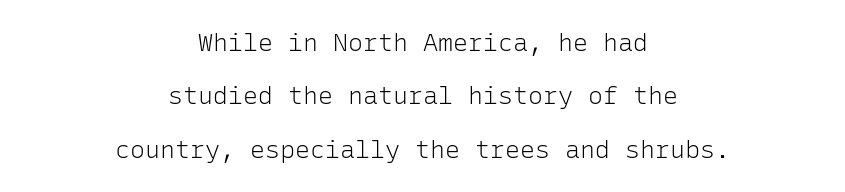
The image shows 25 px text type, upright; set centered, loose line spacing (2.14x), normal letter spacing, not underlined.
